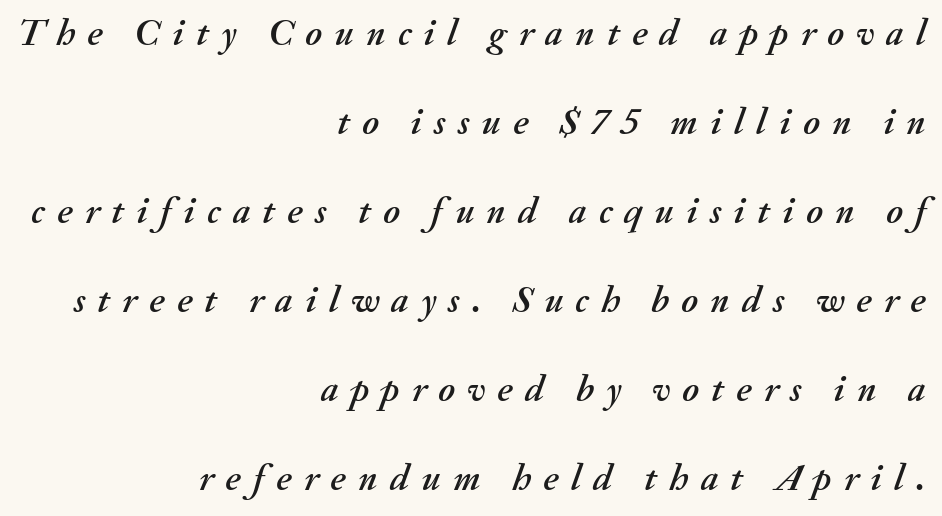
The image shows 38 px text type, italic (leaning right); set right-aligned, loose line spacing (2.34x), unusually wide letter spacing (+0.32 em), not underlined; medium stroke contrast and a small x-height.
